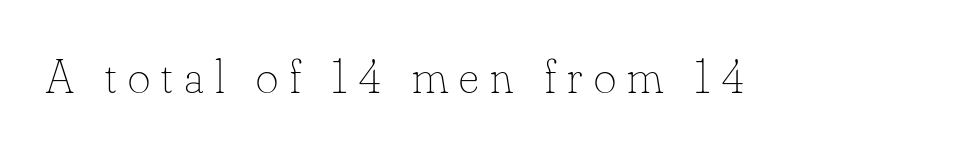
{"italic": "no", "bold": "no", "weight": "thin", "width": "normal", "stroke_contrast": "low", "x_height": "small", "monospaced": "no", "underline": "no", "letter_spacing": "wide", "letter_spacing_em": 0.24, "glyph_px": 48}
